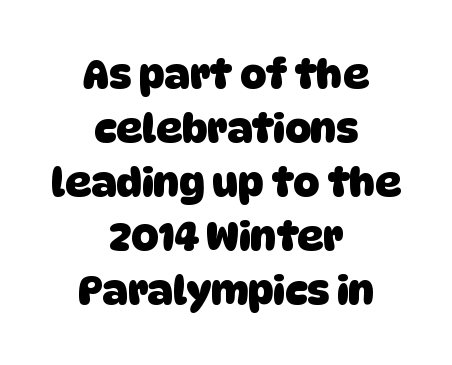
The image shows 40 px heavy sans-serif type; set centered, normal line spacing (1.35x), normal letter spacing, not underlined; low stroke contrast and a large x-height.
